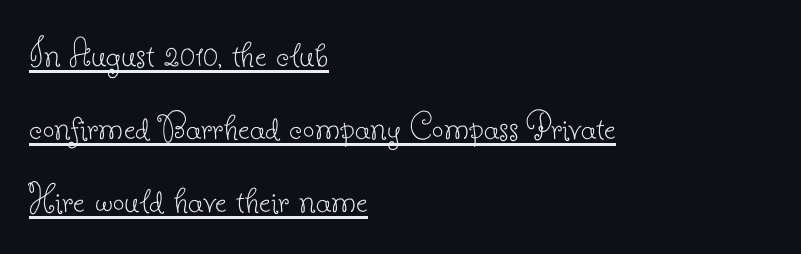
{"serif": "yes", "italic": "no", "bold": "no", "weight": "thin", "width": "normal", "stroke_contrast": "low", "x_height": "small", "monospaced": "no", "underline": "yes", "align": "left", "line_spacing_ratio": 1.78, "letter_spacing": "normal", "letter_spacing_em": 0.0, "glyph_px": 41}
